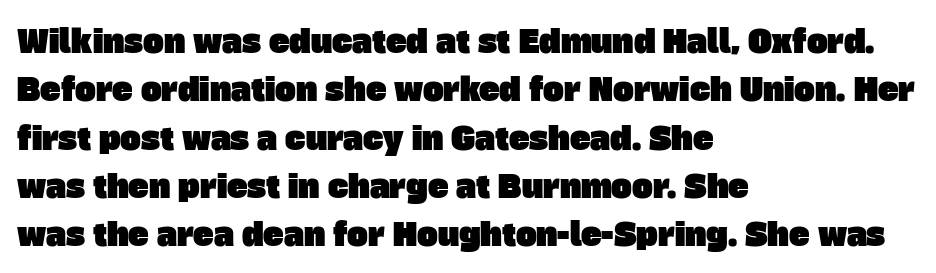
{"serif": "no", "width": "normal", "stroke_contrast": "low", "x_height": "large", "monospaced": "no", "underline": "no", "align": "left", "line_spacing": "normal", "line_spacing_ratio": 1.56, "letter_spacing": "normal", "letter_spacing_em": 0.0, "glyph_px": 31}
